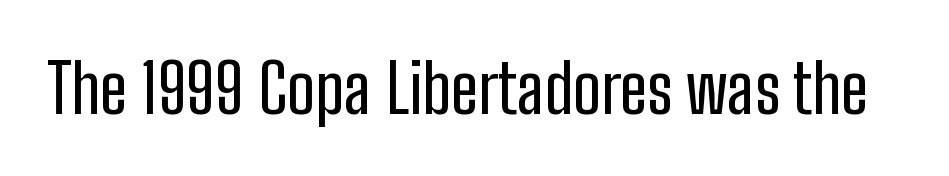
Q: Is the text italic (slanted)? A: No, it is upright.
Q: Is the typeface a serif or a sans-serif typeface? A: Sans-serif.
Q: Is the text underlined? A: No.
Q: Is the spacing between letters normal or unusually wide? A: Normal.
Q: Width (condensed, normal, or wide)? A: Condensed.
Q: Stroke contrast? A: Low.
Q: x-height? A: Medium.
Q: Monospaced? A: No.
